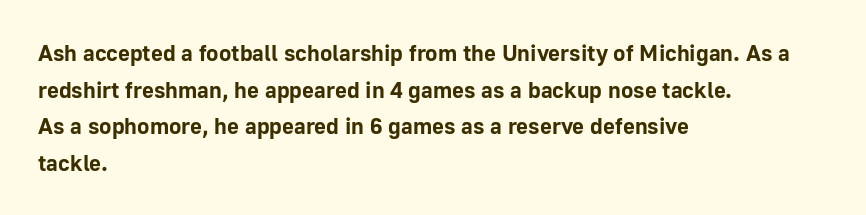
Q: Is the text bold? A: Yes.
Q: Is the text italic (slanted)? A: No, it is upright.
Q: Is the text underlined? A: No.
Q: How is the paragraph aligned? A: Left-aligned.
Q: Is the spacing between letters normal or unusually wide? A: Normal.
Q: Is the spacing between lines tight, normal or loose? A: Normal.
